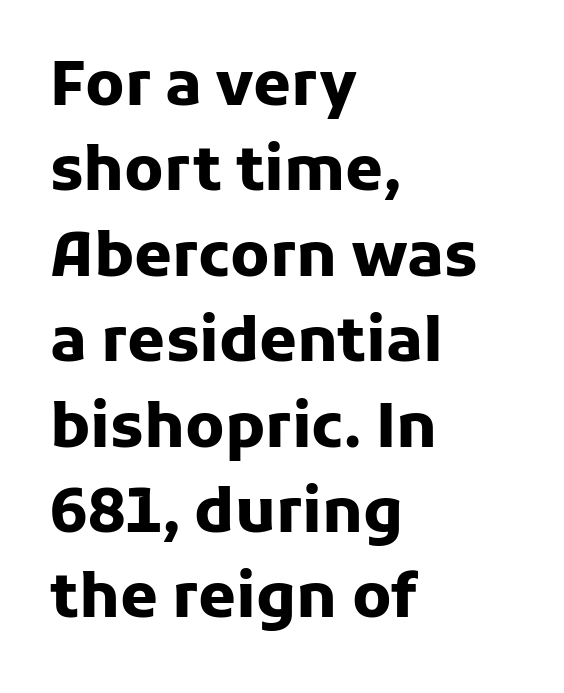
Q: Is the text bold? A: Yes.
Q: Is the text italic (slanted)? A: No, it is upright.
Q: Is the typeface a serif or a sans-serif typeface? A: Sans-serif.
Q: Is the text underlined? A: No.
Q: How is the paragraph aligned? A: Left-aligned.
Q: Is the spacing between letters normal or unusually wide? A: Normal.
Q: Is the spacing between lines tight, normal or loose? A: Normal.
Q: Width (condensed, normal, or wide)? A: Normal.
Q: Stroke contrast? A: Low.
Q: x-height? A: Medium.
Q: Monospaced? A: No.
